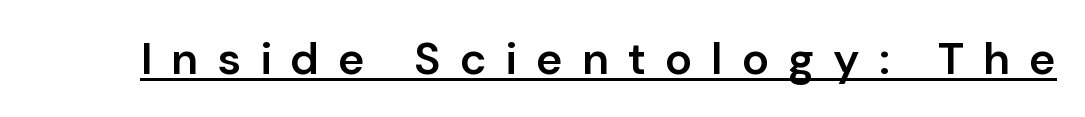
Q: Is the text bold? A: Semi-bold.
Q: Is the text italic (slanted)? A: No, it is upright.
Q: Is the typeface a serif or a sans-serif typeface? A: Sans-serif.
Q: Is the text underlined? A: Yes.
Q: Is the spacing between letters normal or unusually wide? A: Unusually wide.
Q: Width (condensed, normal, or wide)? A: Normal.
Q: Stroke contrast? A: Low.
Q: x-height? A: Medium.
Q: Monospaced? A: No.
